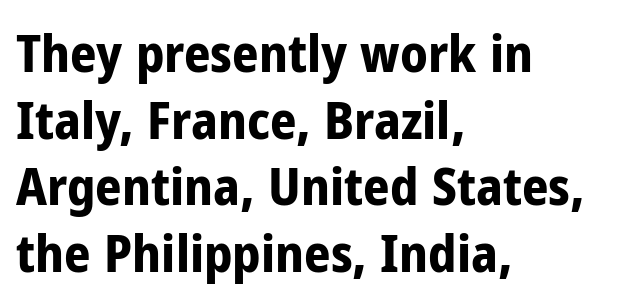
Q: Is the text bold? A: Yes.
Q: Is the text italic (slanted)? A: No, it is upright.
Q: Is the typeface a serif or a sans-serif typeface? A: Sans-serif.
Q: Is the text underlined? A: No.
Q: How is the paragraph aligned? A: Left-aligned.
Q: Is the spacing between letters normal or unusually wide? A: Normal.
Q: Is the spacing between lines tight, normal or loose? A: Normal.
Q: Width (condensed, normal, or wide)? A: Condensed.
Q: Stroke contrast? A: Low.
Q: x-height? A: Medium.
Q: Monospaced? A: No.
